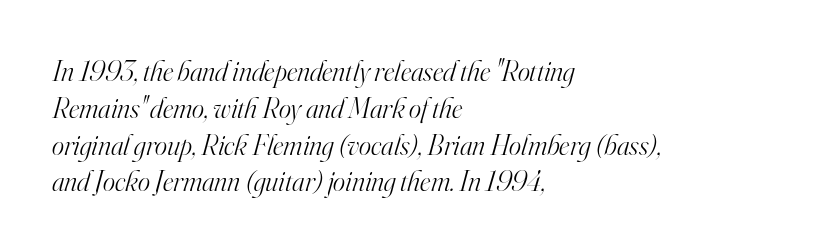
The image shows 29 px light serif type, italic (leaning right); set left-aligned, normal line spacing (1.27x), normal letter spacing, not underlined; high stroke contrast and a small x-height.
